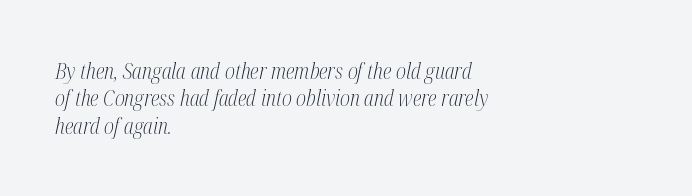
The glyphs are unaccompanied by any horizontal stroke below them. Tracking value appears to be zero — textbook default spacing. One-word summary of the alignment: left. The strokes are not fattened; the text isn't bold.
